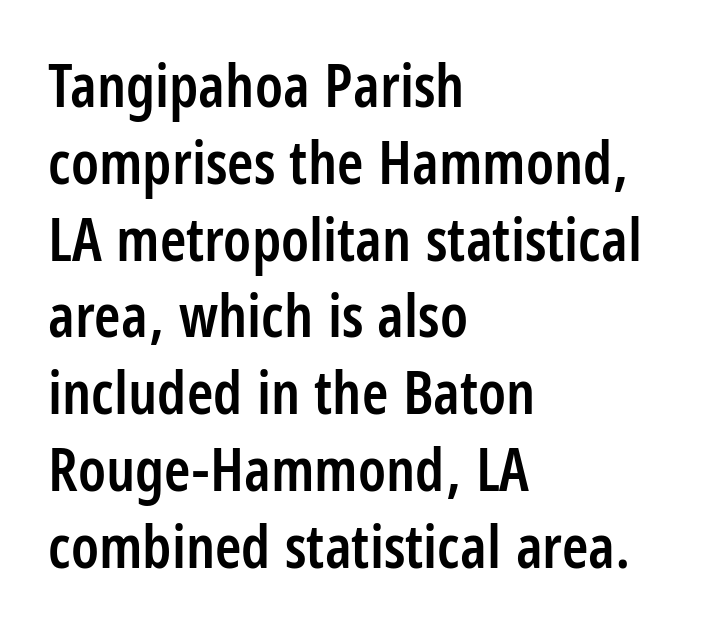
The image shows 60 px semibold, condensed sans-serif type, upright; set left-aligned, normal line spacing (1.28x), normal letter spacing, not underlined; low stroke contrast and a large x-height.
